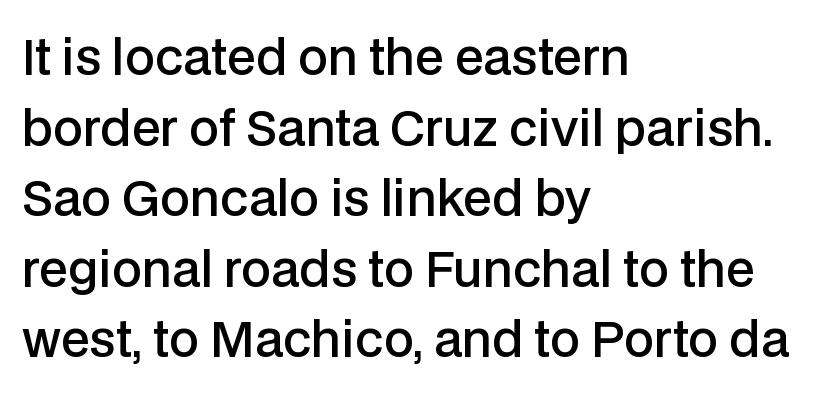
{"serif": "no", "italic": "no", "bold": "semi", "weight": "semibold", "width": "normal", "stroke_contrast": "low", "x_height": "medium", "monospaced": "no", "underline": "no", "align": "left", "line_spacing": "normal", "line_spacing_ratio": 1.47, "letter_spacing": "normal", "letter_spacing_em": 0.0, "glyph_px": 48}
